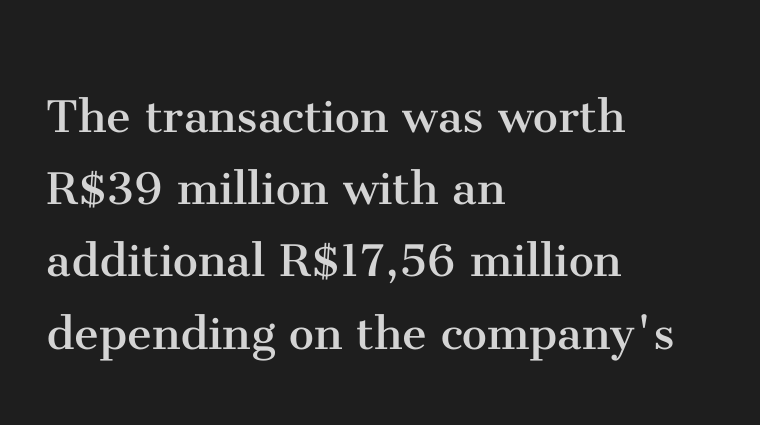
{"serif": "yes", "italic": "no", "bold": "no", "weight": "regular", "width": "normal", "stroke_contrast": "medium", "x_height": "medium", "monospaced": "no", "underline": "no", "align": "left", "line_spacing": "normal", "line_spacing_ratio": 1.29, "letter_spacing": "normal", "letter_spacing_em": 0.0, "glyph_px": 56}
